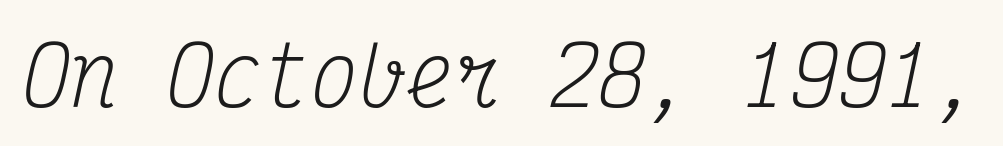
The image shows 80 px regular-weight, condensed serif type, italic (leaning right), monospaced; set normal letter spacing, not underlined; medium stroke contrast and a medium x-height.
